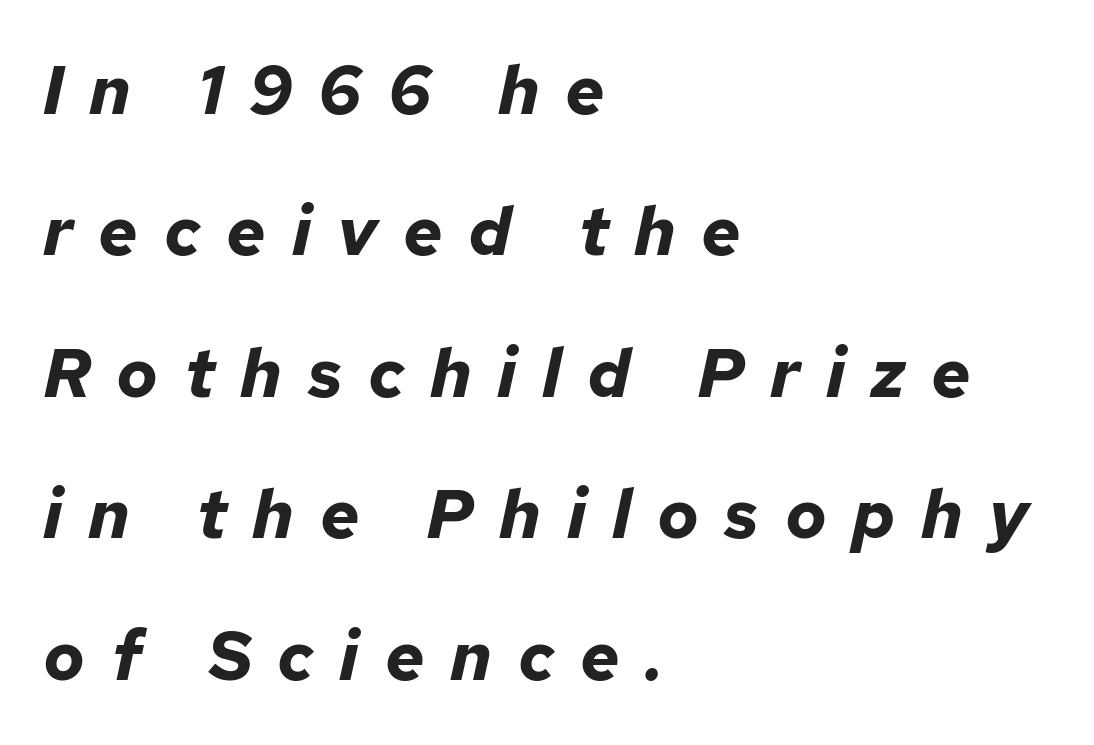
Q: Is the text bold? A: Yes.
Q: Is the text italic (slanted)? A: Yes, it leans right by about 12 degrees.
Q: Is the text underlined? A: No.
Q: How is the paragraph aligned? A: Left-aligned.
Q: Is the spacing between letters normal or unusually wide? A: Unusually wide.
Q: Is the spacing between lines tight, normal or loose? A: Loose.
Q: Width (condensed, normal, or wide)? A: Normal.
Q: Stroke contrast? A: Low.
Q: x-height? A: Medium.
Q: Monospaced? A: No.
